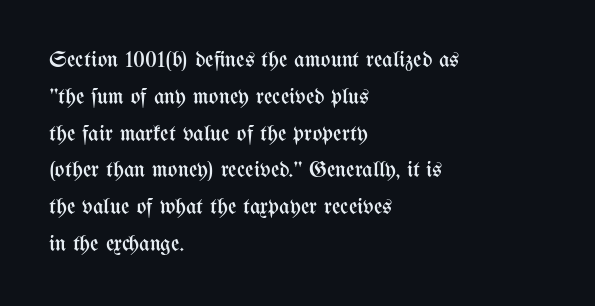
The image shows 23 px text type, upright; set left-aligned, normal line spacing (1.6x), normal letter spacing, not underlined.
